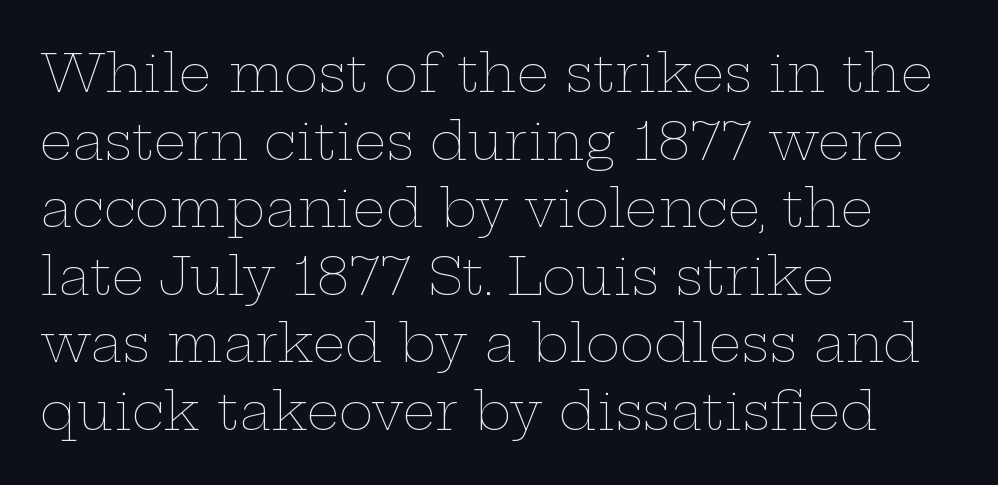
{"italic": "no", "bold": "no", "weight": "thin", "width": "wide", "stroke_contrast": "low", "x_height": "medium", "monospaced": "no", "underline": "no", "align": "left", "line_spacing": "normal", "line_spacing_ratio": 1.3, "letter_spacing": "normal", "letter_spacing_em": 0.0, "glyph_px": 52}
